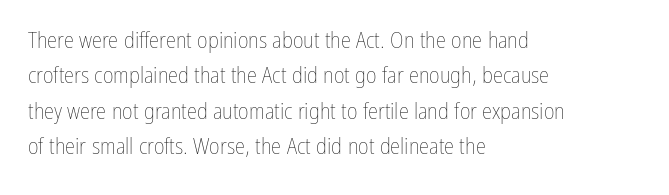
The image shows 23 px text type, upright; set left-aligned, normal line spacing (1.54x), normal letter spacing, not underlined.
